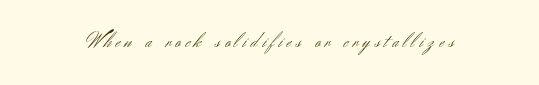
Q: Is the text bold? A: No.
Q: Is the text italic (slanted)? A: Yes.
Q: Is the text underlined? A: No.
Q: Is the spacing between letters normal or unusually wide? A: Unusually wide.
